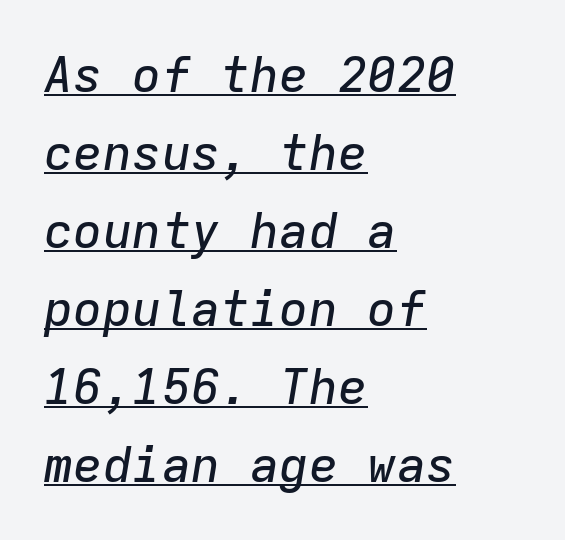
The image shows 49 px text type, italic (leaning right), monospaced; set left-aligned, normal line spacing (1.59x), normal letter spacing, underlined; low stroke contrast and a medium x-height.
